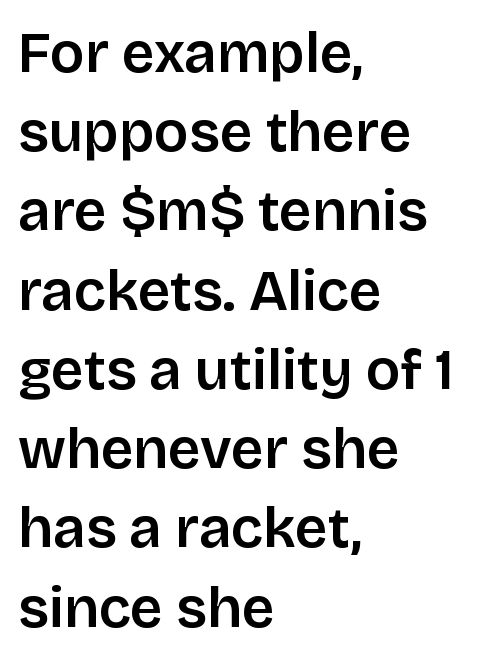
Every stem runs plumb, perpendicular to the baseline. The font family rendered here belongs to the sans-serif group. The line texture is even and compact thanks to regular tracking. Clear beneath every line of the passage. The ragged edge is on the right, which tells us the setting is flush left.
